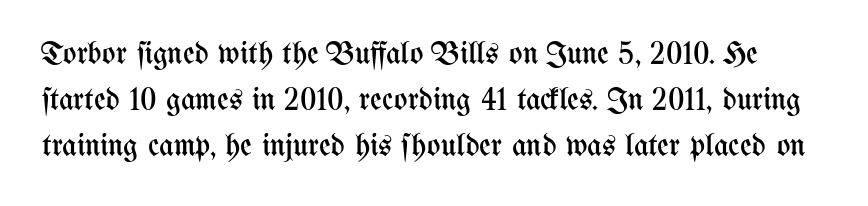
{"italic": "no", "bold": "no", "weight": "regular", "width": "condensed", "stroke_contrast": "medium", "x_height": "medium", "monospaced": "no", "underline": "no", "line_spacing": "normal", "line_spacing_ratio": 1.44, "letter_spacing": "normal", "letter_spacing_em": 0.0, "glyph_px": 32}
